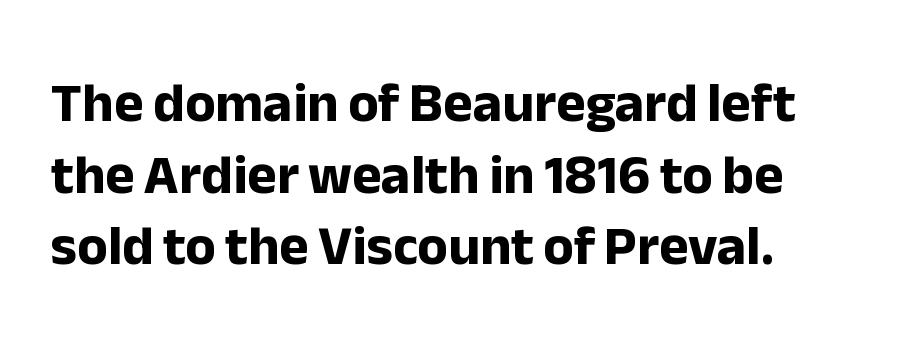
Does the leading feel generous? No, just average. The setting favours the left margin, as ordinary paragraphs usually do. Beneath every word, the page is bare. You'd pick this weight for a headline — it's a proper bold. The axis of the letterforms is exactly vertical.
